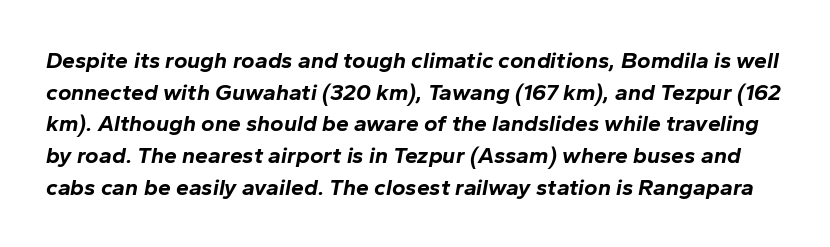
{"italic": "yes", "lean": "right", "slant_degrees": 10, "bold": "yes", "underline": "no", "line_spacing": "normal", "line_spacing_ratio": 1.38, "letter_spacing": "normal", "letter_spacing_em": 0.0, "glyph_px": 23}
